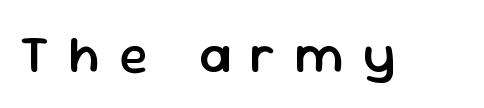
{"serif": "no", "italic": "no", "bold": "semi", "weight": "semibold", "width": "normal", "stroke_contrast": "low", "x_height": "medium", "monospaced": "no", "underline": "no", "letter_spacing": "wide", "letter_spacing_em": 0.37, "glyph_px": 52}
